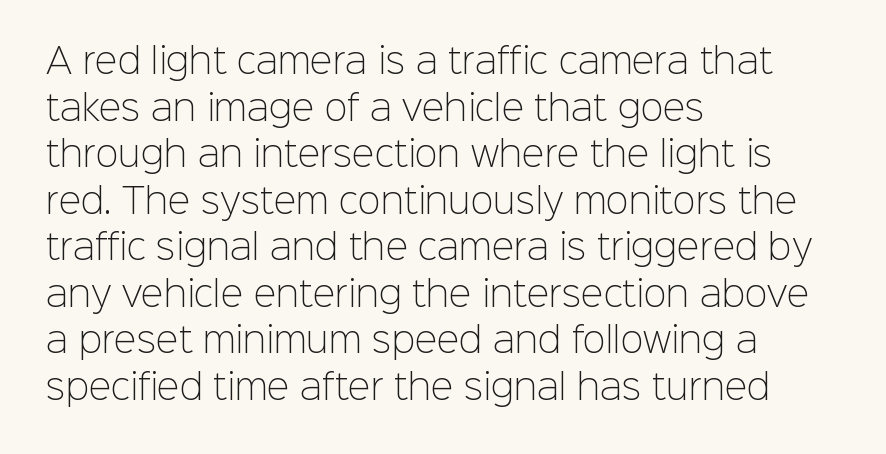
The image shows 34 px light sans-serif type, upright; set left-aligned, normal line spacing (1.37x), normal letter spacing, not underlined; low stroke contrast and a medium x-height.
